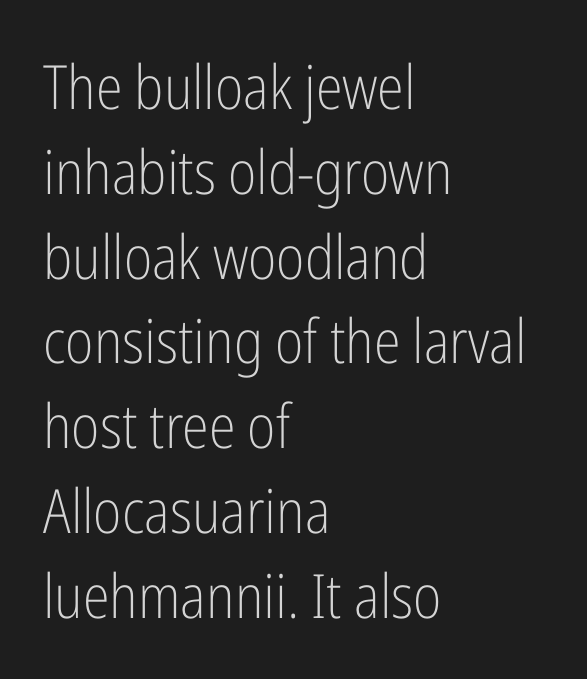
Q: Is the text bold? A: No.
Q: Is the text italic (slanted)? A: No, it is upright.
Q: Is the typeface a serif or a sans-serif typeface? A: Sans-serif.
Q: Is the text underlined? A: No.
Q: How is the paragraph aligned? A: Left-aligned.
Q: Is the spacing between letters normal or unusually wide? A: Normal.
Q: Is the spacing between lines tight, normal or loose? A: Normal.
Q: Width (condensed, normal, or wide)? A: Condensed.
Q: Stroke contrast? A: Low.
Q: x-height? A: Medium.
Q: Monospaced? A: No.
